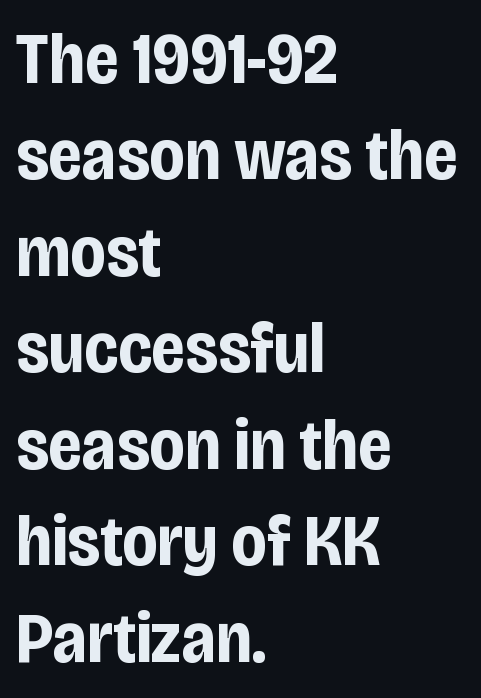
{"serif": "no", "italic": "no", "bold": "yes", "weight": "bold", "width": "condensed", "stroke_contrast": "low", "x_height": "large", "monospaced": "no", "underline": "no", "align": "left", "line_spacing": "normal", "line_spacing_ratio": 1.34, "letter_spacing": "normal", "letter_spacing_em": 0.0, "glyph_px": 72}
